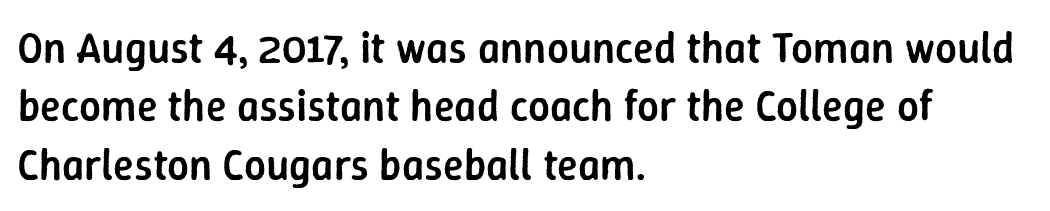
Q: Is the text bold? A: Semi-bold.
Q: Is the text italic (slanted)? A: No, it is upright.
Q: Is the typeface a serif or a sans-serif typeface? A: Sans-serif.
Q: Is the text underlined? A: No.
Q: How is the paragraph aligned? A: Left-aligned.
Q: Is the spacing between letters normal or unusually wide? A: Normal.
Q: Is the spacing between lines tight, normal or loose? A: Normal.
Q: Width (condensed, normal, or wide)? A: Normal.
Q: Stroke contrast? A: Low.
Q: x-height? A: Medium.
Q: Monospaced? A: No.
